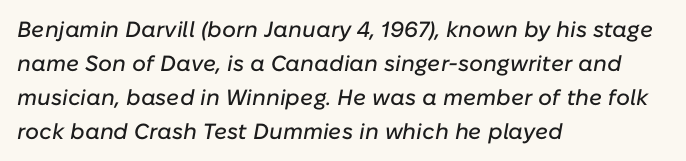
Q: Is the text italic (slanted)? A: Yes, it leans right by about 10 degrees.
Q: Is the text underlined? A: No.
Q: How is the paragraph aligned? A: Left-aligned.
Q: Is the spacing between letters normal or unusually wide? A: Normal.
Q: Is the spacing between lines tight, normal or loose? A: Normal.
